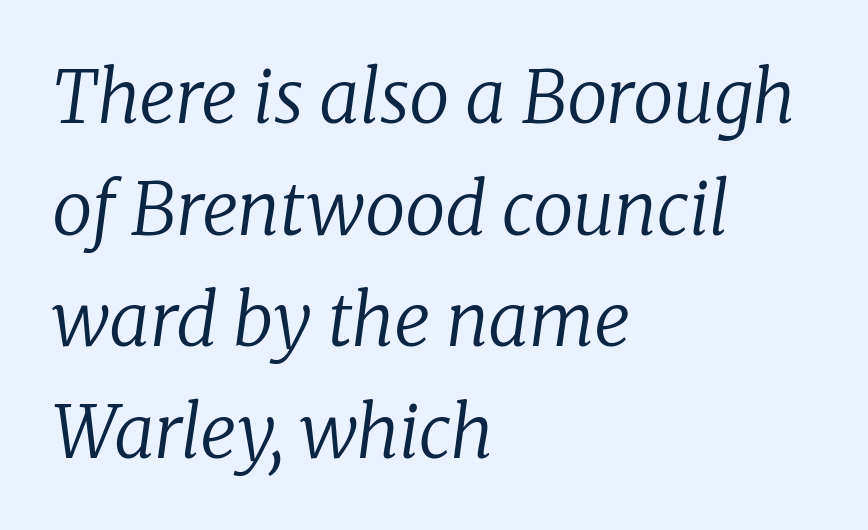
The image shows 72 px regular-weight serif type, italic (leaning right); set left-aligned, normal line spacing (1.55x), normal letter spacing, not underlined; low stroke contrast and a medium x-height.
